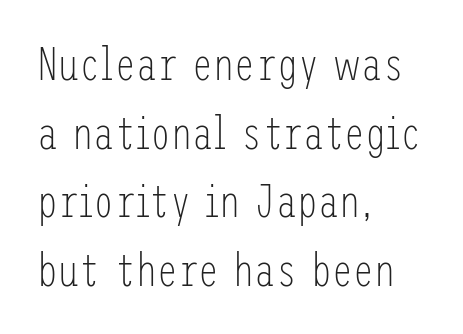
The image shows 47 px light, condensed sans-serif type, upright; set left-aligned, normal line spacing (1.46x), normal letter spacing, not underlined; low stroke contrast and a medium x-height.
